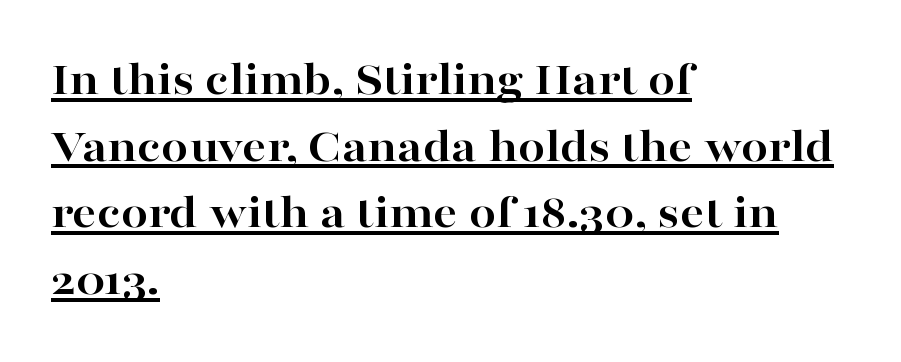
Q: Is the text bold? A: Yes.
Q: Is the text italic (slanted)? A: No, it is upright.
Q: Is the typeface a serif or a sans-serif typeface? A: Serif.
Q: Is the text underlined? A: Yes.
Q: How is the paragraph aligned? A: Left-aligned.
Q: Is the spacing between letters normal or unusually wide? A: Normal.
Q: Is the spacing between lines tight, normal or loose? A: Normal.
Q: Width (condensed, normal, or wide)? A: Wide.
Q: Stroke contrast? A: High.
Q: x-height? A: Medium.
Q: Monospaced? A: No.
